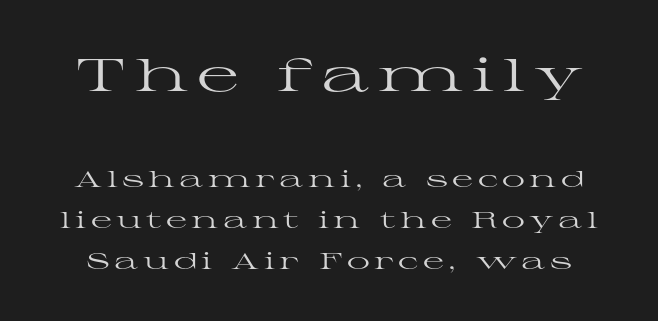
The image shows 46 px regular-weight, wide serif type, upright; set line spacing 1.78x, not underlined; the first (top) block is 2.0x larger; high stroke contrast and a medium x-height.
